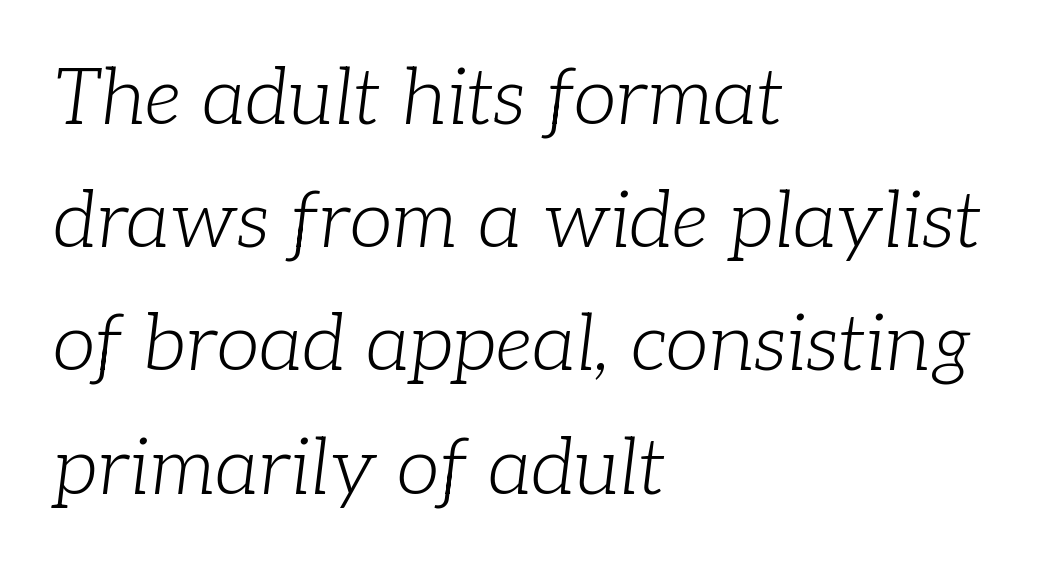
The image shows 78 px light serif type, italic (leaning right); set left-aligned, normal line spacing (1.58x), normal letter spacing, not underlined; low stroke contrast and a medium x-height.
